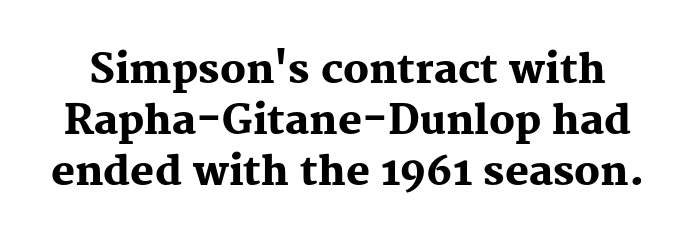
The image shows 40 px heavy serif type, upright; set normal line spacing (1.27x), normal letter spacing, not underlined; medium stroke contrast and a medium x-height.
